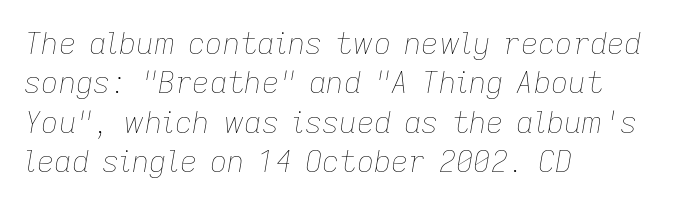
{"italic": "yes", "lean": "right", "slant_degrees": 9, "bold": "no", "weight": "thin", "width": "normal", "stroke_contrast": "low", "x_height": "medium", "monospaced": "no", "underline": "no", "align": "left", "line_spacing": "normal", "line_spacing_ratio": 1.31, "letter_spacing": "normal", "letter_spacing_em": 0.0, "glyph_px": 30}
